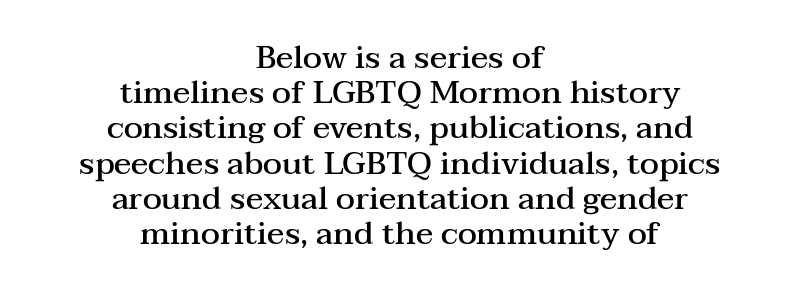
Q: Is the text bold? A: Semi-bold.
Q: Is the text italic (slanted)? A: No, it is upright.
Q: Is the typeface a serif or a sans-serif typeface? A: Serif.
Q: Is the text underlined? A: No.
Q: How is the paragraph aligned? A: Centered.
Q: Is the spacing between letters normal or unusually wide? A: Normal.
Q: Is the spacing between lines tight, normal or loose? A: Tight.
Q: Width (condensed, normal, or wide)? A: Wide.
Q: Stroke contrast? A: Medium.
Q: x-height? A: Medium.
Q: Monospaced? A: No.
